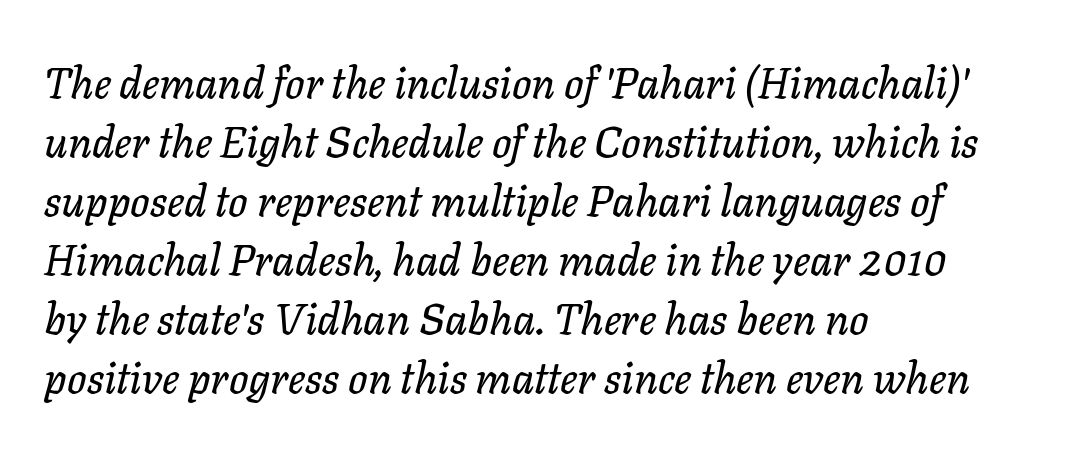
Q: Is the text italic (slanted)? A: Yes, it leans right by about 11 degrees.
Q: Is the text underlined? A: No.
Q: How is the paragraph aligned? A: Left-aligned.
Q: Is the spacing between letters normal or unusually wide? A: Normal.
Q: Is the spacing between lines tight, normal or loose? A: Normal.
Q: Width (condensed, normal, or wide)? A: Normal.
Q: Stroke contrast? A: Low.
Q: x-height? A: Medium.
Q: Monospaced? A: No.
